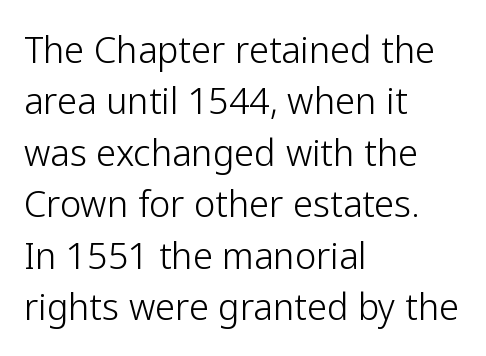
{"serif": "no", "italic": "no", "bold": "no", "weight": "light", "width": "normal", "stroke_contrast": "low", "x_height": "medium", "monospaced": "no", "underline": "no", "align": "left", "line_spacing": "normal", "line_spacing_ratio": 1.43, "letter_spacing": "normal", "letter_spacing_em": 0.0, "glyph_px": 36}
